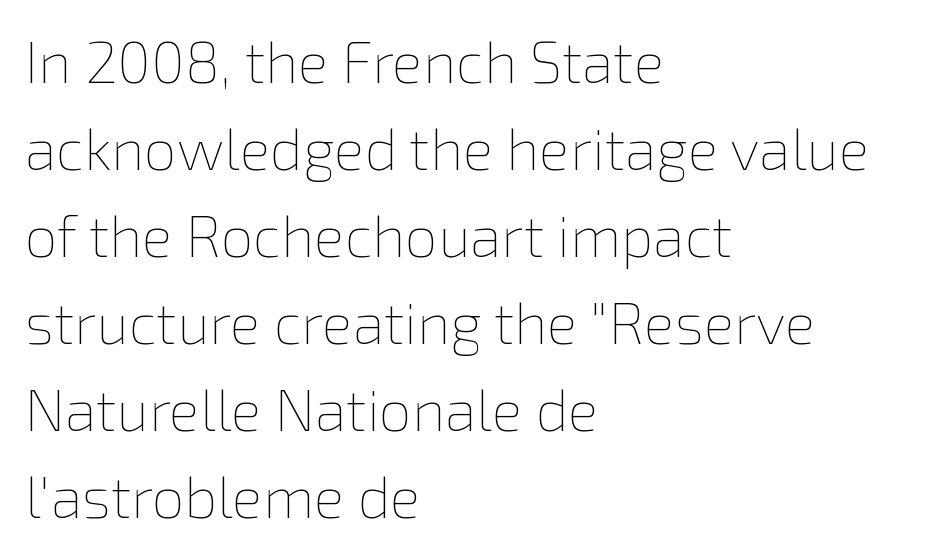
The image shows 58 px thin type, upright; set left-aligned, normal line spacing (1.5x), normal letter spacing, not underlined; low stroke contrast and a medium x-height.
